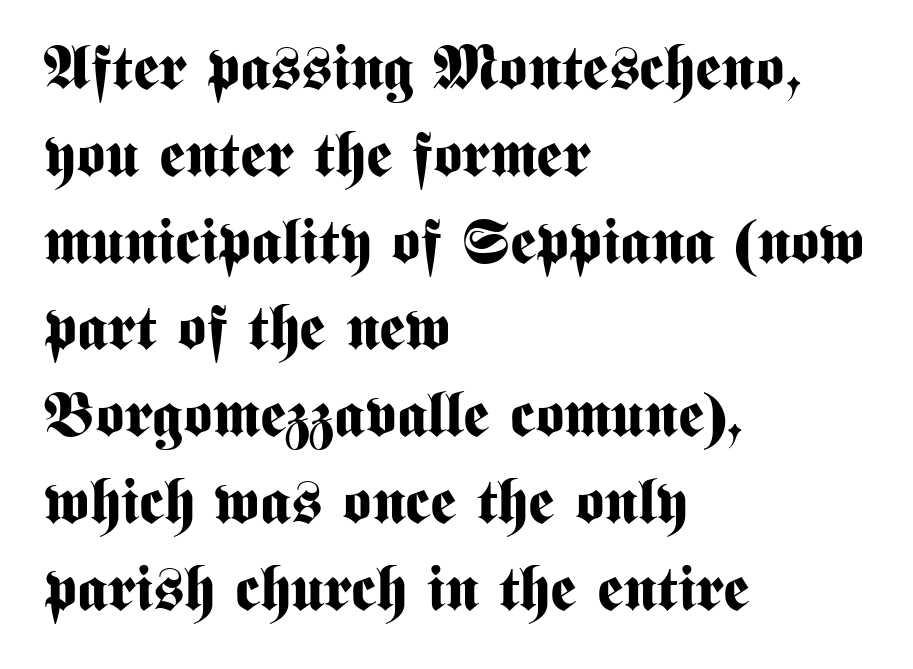
{"serif": "no", "italic": "no", "bold": "yes", "weight": "bold", "width": "condensed", "stroke_contrast": "medium", "x_height": "medium", "monospaced": "no", "underline": "no", "align": "left", "line_spacing": "normal", "line_spacing_ratio": 1.4, "letter_spacing": "normal", "letter_spacing_em": 0.0, "glyph_px": 62}
